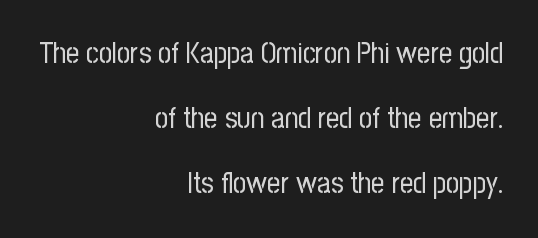
The image shows 29 px regular-weight, condensed sans-serif type, upright; set right-aligned, loose line spacing (2.24x), normal letter spacing, not underlined; low stroke contrast and a medium x-height.
